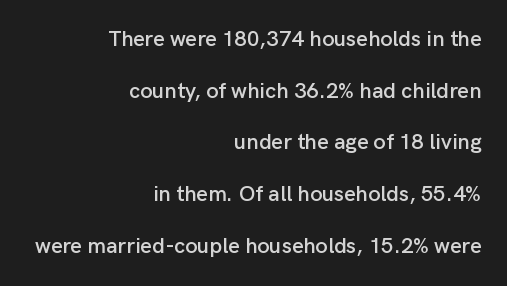
The image shows 22 px text type, upright; set right-aligned, loose line spacing (2.35x), normal letter spacing, not underlined.
